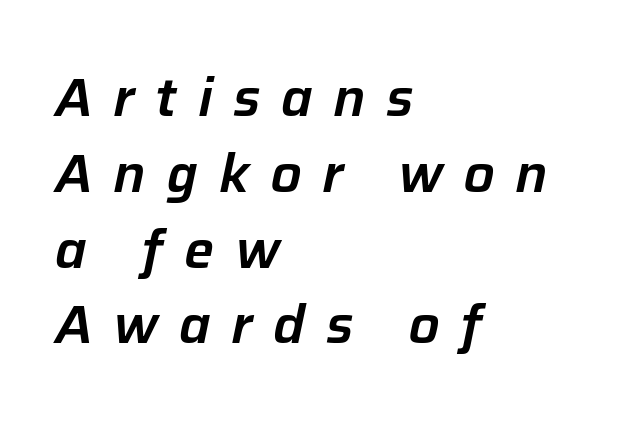
{"italic": "yes", "lean": "right", "slant_degrees": 12, "width": "normal", "stroke_contrast": "low", "x_height": "medium", "monospaced": "no", "underline": "no", "align": "left", "line_spacing": "normal", "line_spacing_ratio": 1.43, "letter_spacing": "wide", "letter_spacing_em": 0.39, "glyph_px": 53}
